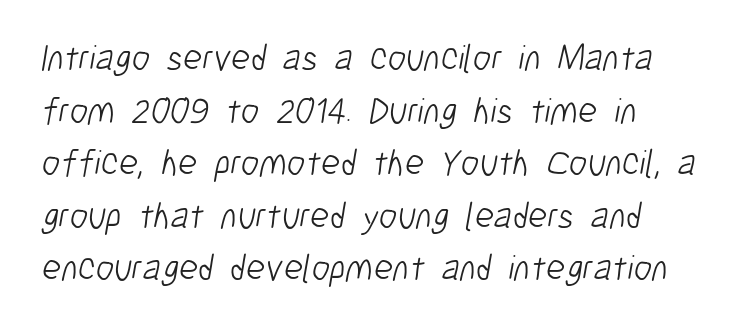
Q: Is the text bold? A: No.
Q: Is the typeface a serif or a sans-serif typeface? A: Sans-serif.
Q: Is the text underlined? A: No.
Q: Is the spacing between letters normal or unusually wide? A: Normal.
Q: Is the spacing between lines tight, normal or loose? A: Normal.
Q: Width (condensed, normal, or wide)? A: Condensed.
Q: Stroke contrast? A: Low.
Q: x-height? A: Medium.
Q: Monospaced? A: No.
